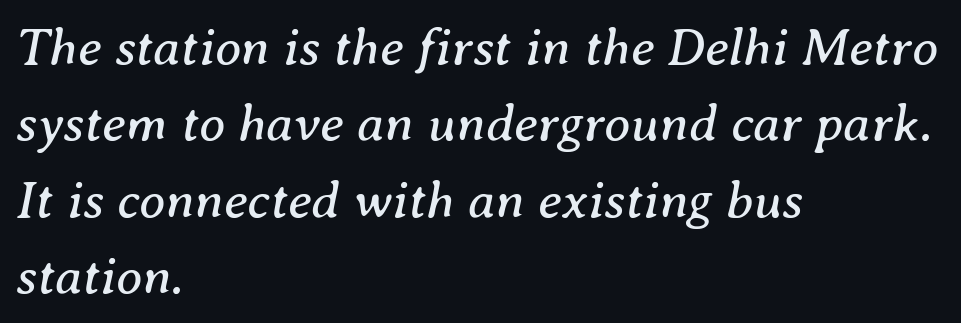
{"serif": "yes", "italic": "yes", "lean": "right", "slant_degrees": 8, "bold": "no", "weight": "regular", "width": "normal", "stroke_contrast": "medium", "x_height": "medium", "monospaced": "no", "underline": "no", "align": "left", "line_spacing": "normal", "line_spacing_ratio": 1.44, "letter_spacing": "normal", "letter_spacing_em": 0.0, "glyph_px": 53}
